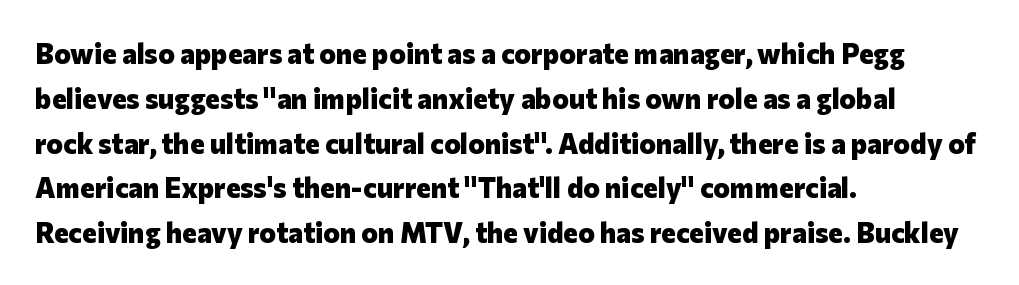
The image shows 28 px heavy sans-serif type, upright; set left-aligned, normal line spacing (1.6x), normal letter spacing, not underlined; low stroke contrast and a medium x-height.
